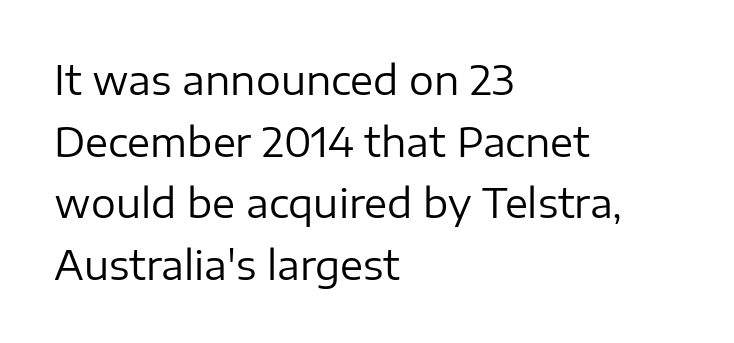
No letter is thick-stroked: the sample isn't bold. A bare baseline throughout the passage. Every stem runs plumb, perpendicular to the baseline. This is sans-serif lettering, the kind often seen on screens and signage. Evenly set lines give the paragraph a standard silhouette. Caption: standard tracking, unaltered.
